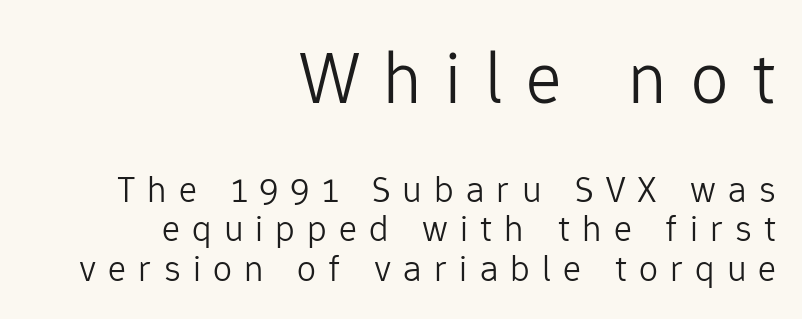
The image shows 75 px light sans-serif type, upright; set right-aligned, tight line spacing (1.03x), unusually wide letter spacing (+0.32 em), not underlined; the first (top) block is 1.97x larger; low stroke contrast and a medium x-height.
